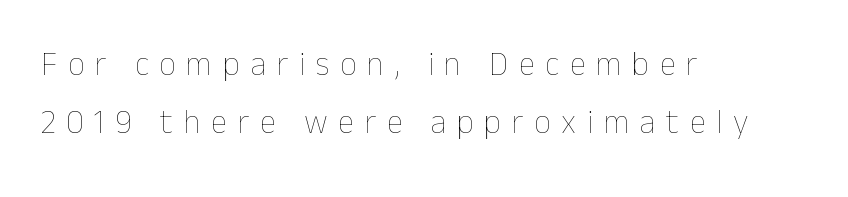
Each word looks stretched out because of the extra space between its letters. If you drew a line through each stem, it would be perfectly vertical. Is this a fixed-width face? No — the glyphs have proportional, varying widths. Counters stay open thanks to moderate or lighter strokes. The paragraph shown leans on its left margin. No word sits above an underline.
